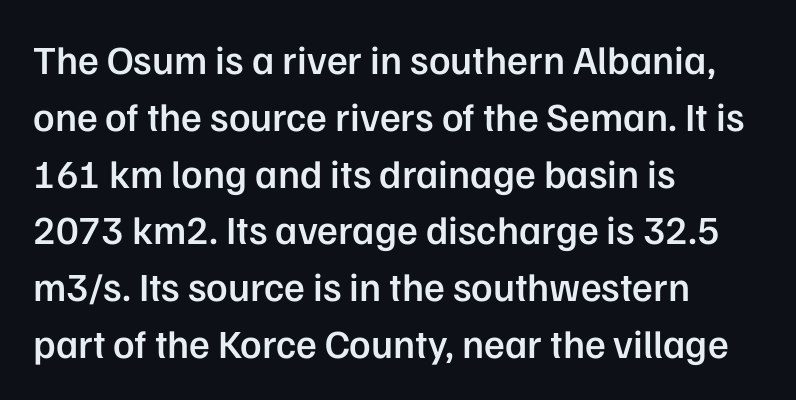
{"serif": "no", "italic": "no", "bold": "semi", "weight": "semibold", "width": "normal", "stroke_contrast": "low", "x_height": "medium", "monospaced": "no", "underline": "no", "align": "left", "line_spacing": "normal", "line_spacing_ratio": 1.42, "letter_spacing": "normal", "letter_spacing_em": 0.0, "glyph_px": 40}
